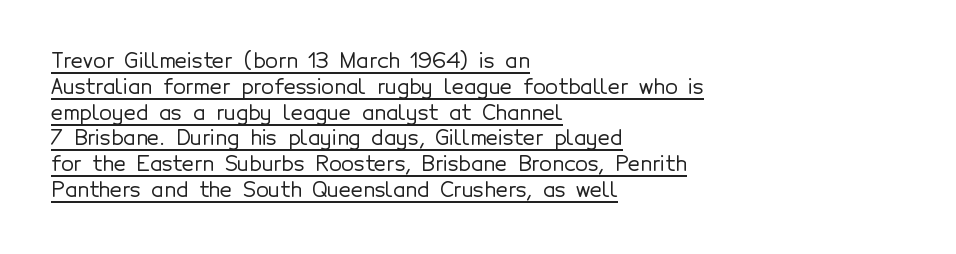
Q: Is the text italic (slanted)? A: No, it is upright.
Q: Is the text underlined? A: Yes.
Q: How is the paragraph aligned? A: Left-aligned.
Q: Is the spacing between letters normal or unusually wide? A: Normal.
